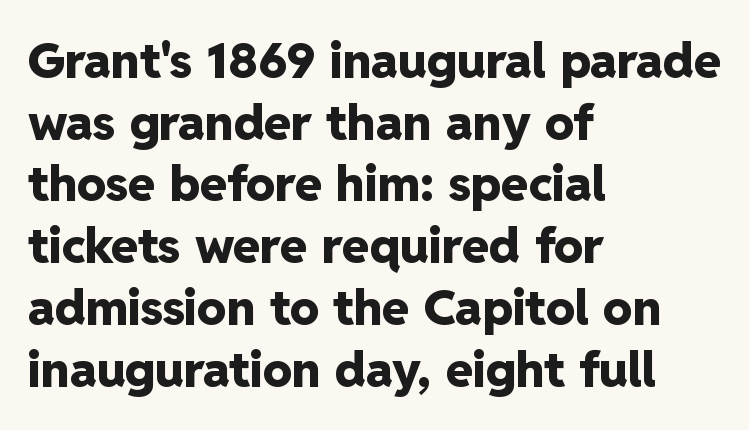
The image shows 49 px heavy sans-serif type, upright; set left-aligned, normal line spacing (1.26x), normal letter spacing, not underlined; low stroke contrast and a medium x-height.
